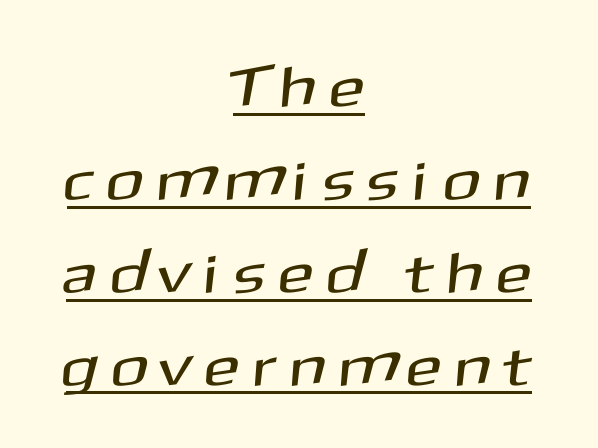
The rendering uses natural spacing where letterforms have individual widths. A typographer would call this underscored text. Rows of type keep a routine distance in the vertical direction. The text was rendered using a sans face with plain stroke endings. Horizontal alignment here is central, giving a formal, balanced look. The letterforms stand isolated, each surrounded by extra space.
